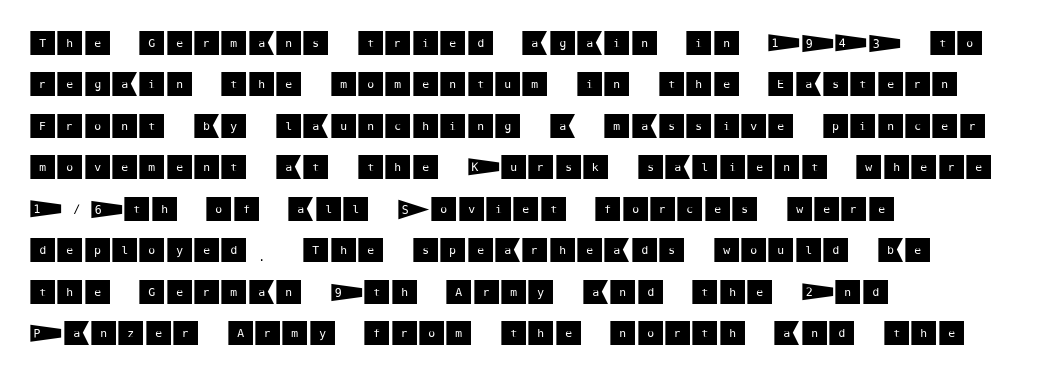
{"serif": "no", "italic": "no", "width": "normal", "stroke_contrast": "medium", "x_height": "large", "underline": "no", "align": "left", "line_spacing": "normal", "line_spacing_ratio": 1.48, "letter_spacing": "normal", "letter_spacing_em": 0.0, "glyph_px": 28}
